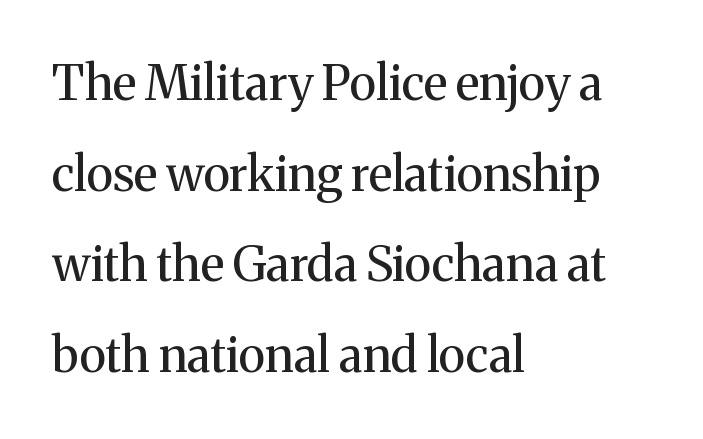
{"serif": "yes", "italic": "no", "bold": "no", "weight": "regular", "width": "normal", "stroke_contrast": "medium", "x_height": "medium", "monospaced": "no", "underline": "no", "align": "left", "line_spacing_ratio": 1.89, "letter_spacing": "normal", "letter_spacing_em": 0.0, "glyph_px": 48}
